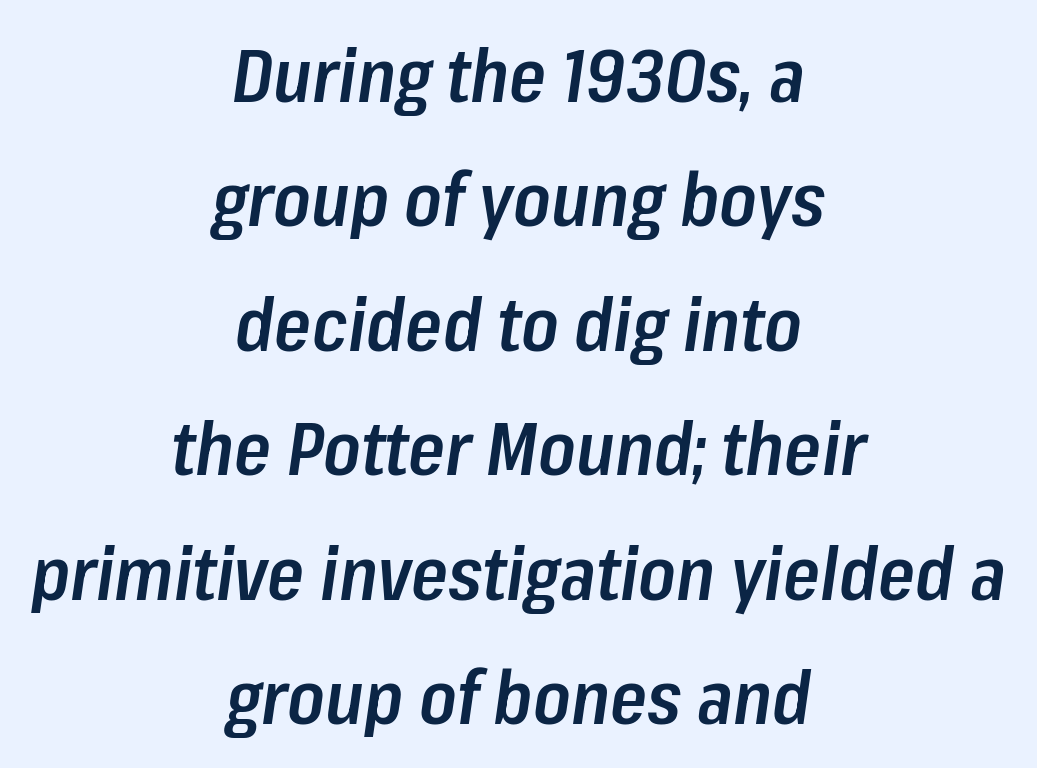
Q: Is the text bold? A: Semi-bold.
Q: Is the text italic (slanted)? A: Yes, it leans right by about 8 degrees.
Q: Is the text underlined? A: No.
Q: How is the paragraph aligned? A: Centered.
Q: Is the spacing between letters normal or unusually wide? A: Normal.
Q: Is the spacing between lines tight, normal or loose? A: Normal.
Q: Width (condensed, normal, or wide)? A: Condensed.
Q: Stroke contrast? A: Low.
Q: x-height? A: Medium.
Q: Monospaced? A: No.
